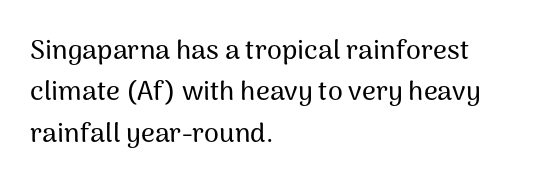
The image shows 27 px text type, upright; set left-aligned, normal line spacing (1.53x), normal letter spacing, not underlined.
